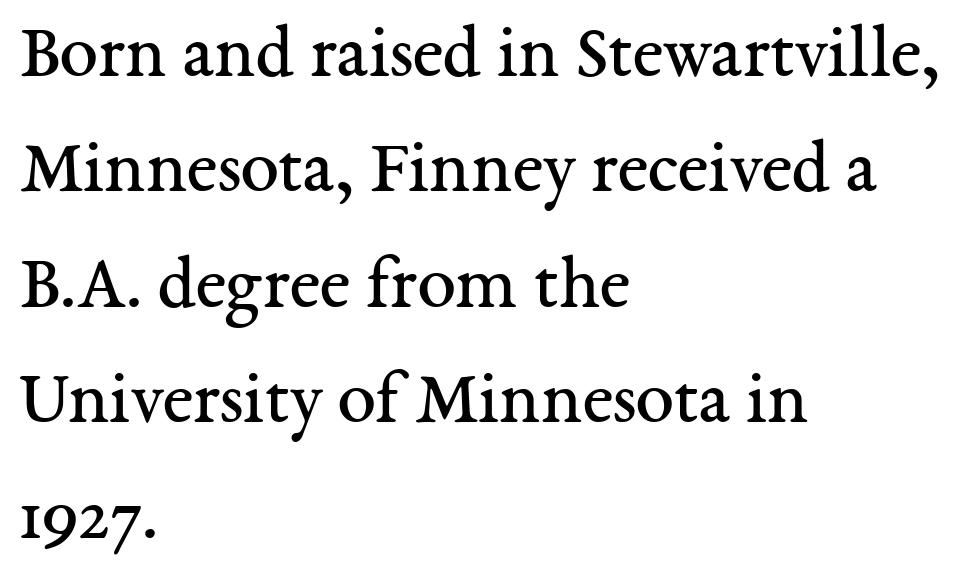
The image shows 77 px regular-weight serif type, upright; set left-aligned, normal line spacing (1.5x), normal letter spacing, not underlined; medium stroke contrast and a medium x-height.
